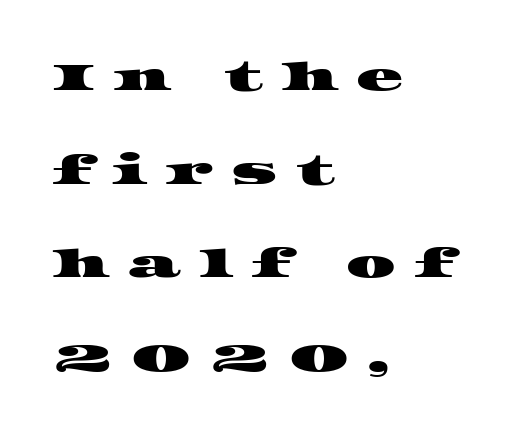
Q: Is the typeface a serif or a sans-serif typeface? A: Serif.
Q: Is the text underlined? A: No.
Q: How is the paragraph aligned? A: Left-aligned.
Q: Is the spacing between letters normal or unusually wide? A: Unusually wide.
Q: Is the spacing between lines tight, normal or loose? A: Loose.
Q: Width (condensed, normal, or wide)? A: Wide.
Q: Stroke contrast? A: High.
Q: x-height? A: Large.
Q: Monospaced? A: No.
